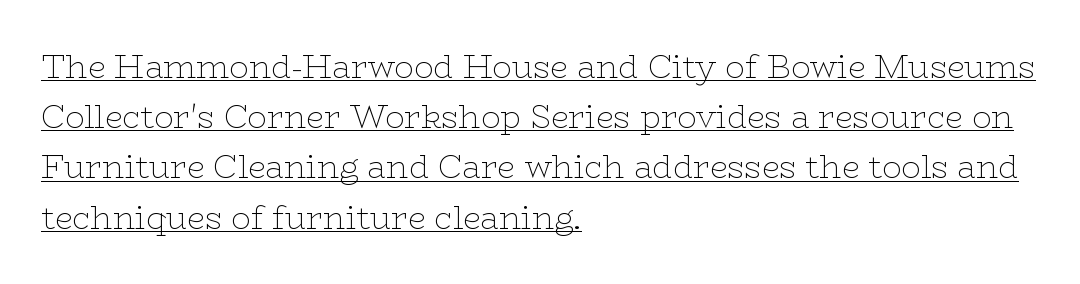
The image shows 32 px thin, wide serif type, upright; set left-aligned, normal line spacing (1.57x), normal letter spacing, underlined; low stroke contrast and a medium x-height.
